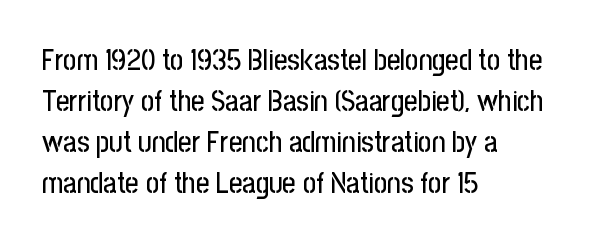
The image shows 29 px condensed sans-serif type, upright; set left-aligned, normal line spacing (1.41x), normal letter spacing, not underlined; low stroke contrast and a medium x-height.
